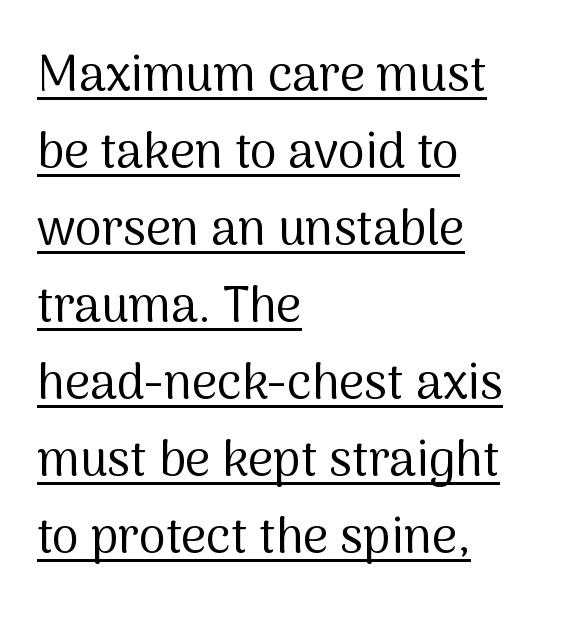
Q: Is the text bold? A: No.
Q: Is the text italic (slanted)? A: No, it is upright.
Q: Is the typeface a serif or a sans-serif typeface? A: Sans-serif.
Q: Is the text underlined? A: Yes.
Q: How is the paragraph aligned? A: Left-aligned.
Q: Is the spacing between letters normal or unusually wide? A: Normal.
Q: Is the spacing between lines tight, normal or loose? A: Normal.
Q: Width (condensed, normal, or wide)? A: Normal.
Q: Stroke contrast? A: Medium.
Q: x-height? A: Medium.
Q: Monospaced? A: No.
